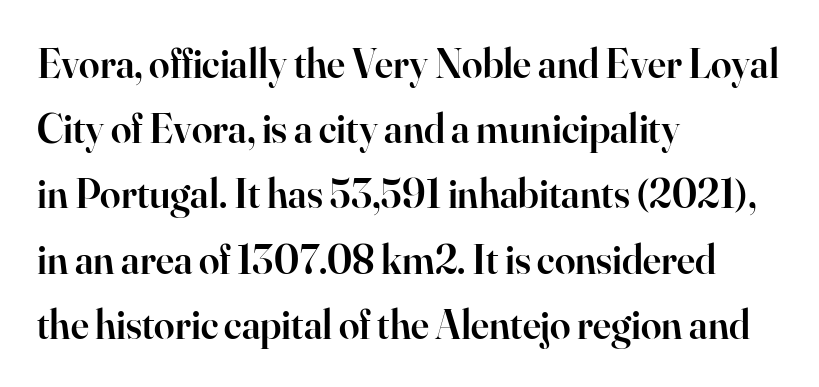
The image shows 41 px semibold serif type, upright; set left-aligned, normal line spacing (1.59x), normal letter spacing, not underlined; high stroke contrast and a small x-height.
